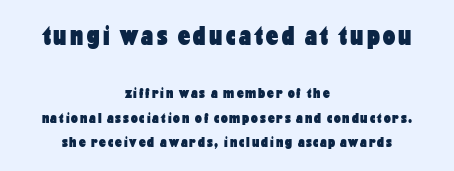
{"italic": "no", "bold": "yes", "underline": "no", "align": "center", "line_spacing": "normal", "line_spacing_ratio": 1.62, "larger_block": "first", "size_ratio": 1.8, "glyph_px": 27}
